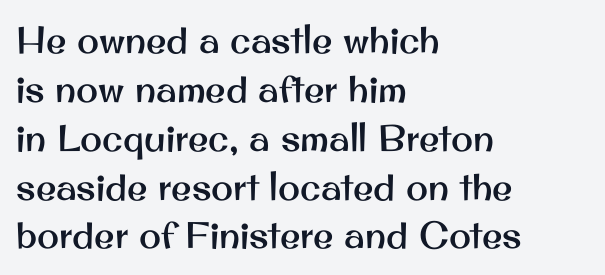
The type family on display is of the sans-serif kind. You could call the tracking neutral — neither tight nor loose. Italic? Not at all — the glyphs are vertical. The foot of each line stays bare and open.
